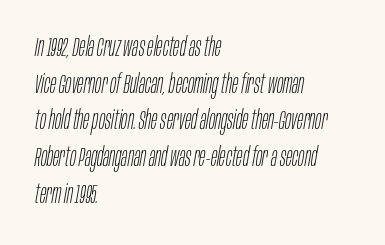
Q: Is the text bold? A: No.
Q: Is the text italic (slanted)? A: Yes, it leans right by about 10 degrees.
Q: Is the text underlined? A: No.
Q: How is the paragraph aligned? A: Left-aligned.
Q: Is the spacing between letters normal or unusually wide? A: Normal.
Q: Is the spacing between lines tight, normal or loose? A: Normal.
